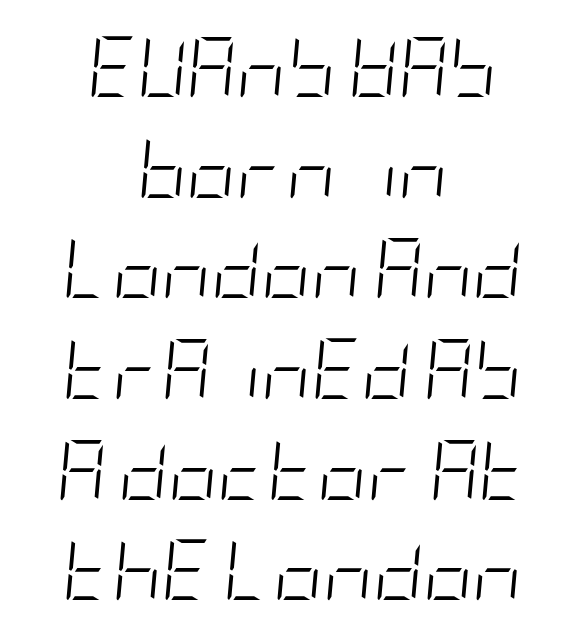
Rendered with sloped, italic letterforms. Whoever set this chose a conventional vertical rhythm. Underline: absent. Letters have the restrained weight of plain body copy at most.
